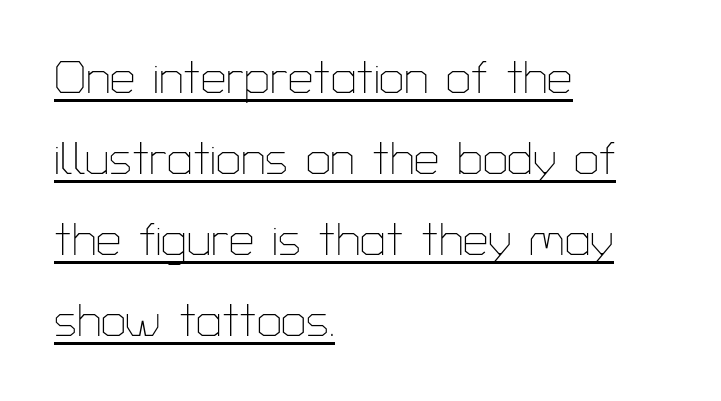
Q: Is the text bold? A: No.
Q: Is the text italic (slanted)? A: No, it is upright.
Q: Is the typeface a serif or a sans-serif typeface? A: Sans-serif.
Q: Is the text underlined? A: Yes.
Q: How is the paragraph aligned? A: Left-aligned.
Q: Is the spacing between letters normal or unusually wide? A: Normal.
Q: Width (condensed, normal, or wide)? A: Normal.
Q: Stroke contrast? A: Low.
Q: x-height? A: Medium.
Q: Monospaced? A: No.
